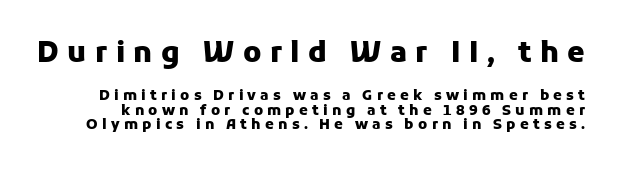
The image shows 28 px heavy sans-serif type, upright; set tight line spacing (1.03x), unusually wide letter spacing (+0.3 em), not underlined; the first (top) block is 2.0x larger; low stroke contrast and a medium x-height.
